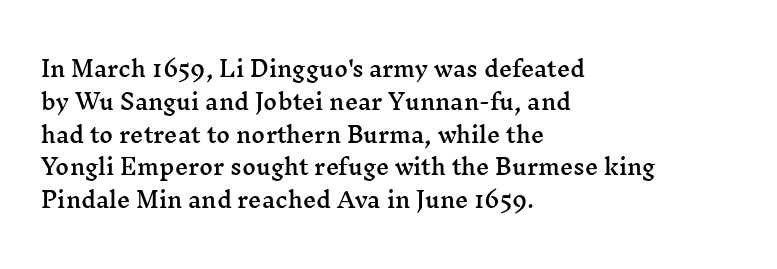
The image shows 21 px text type, upright; set left-aligned, normal line spacing (1.56x), normal letter spacing, not underlined.
